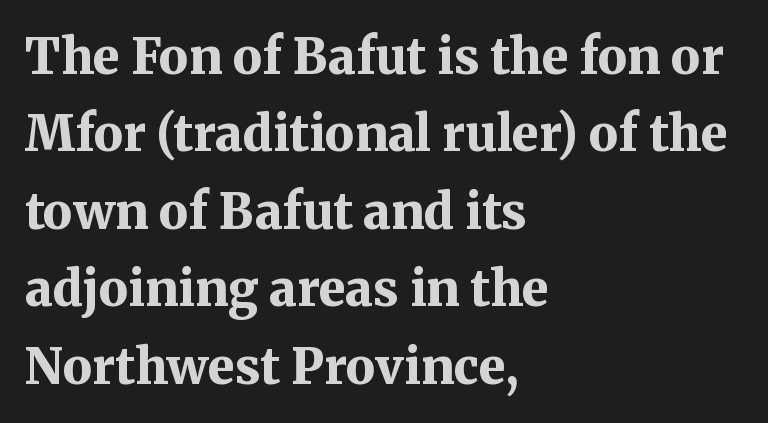
The image shows 49 px bold serif type, upright; set left-aligned, normal line spacing (1.58x), normal letter spacing, not underlined; medium stroke contrast and a medium x-height.
